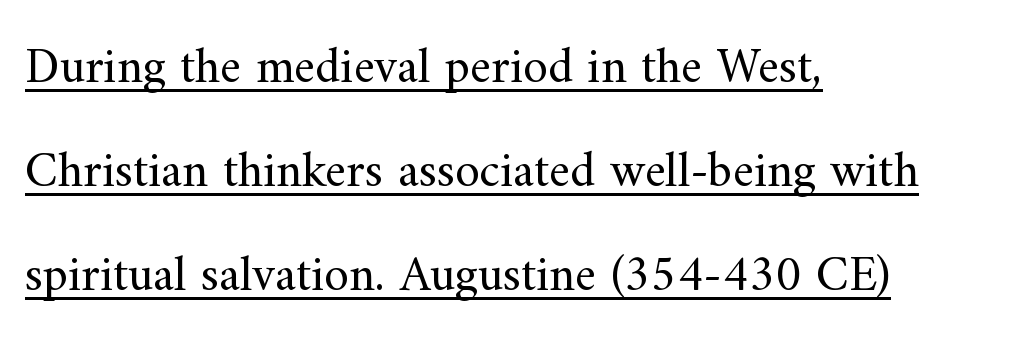
Each line of the rendering has a horizontal stroke beneath the glyphs. Posture: vertical. The typeface chosen for these lines features serifs. This sample trades compactness for vertical openness between lines. Here the glyphs are tracked normally, forming tight word shapes.
